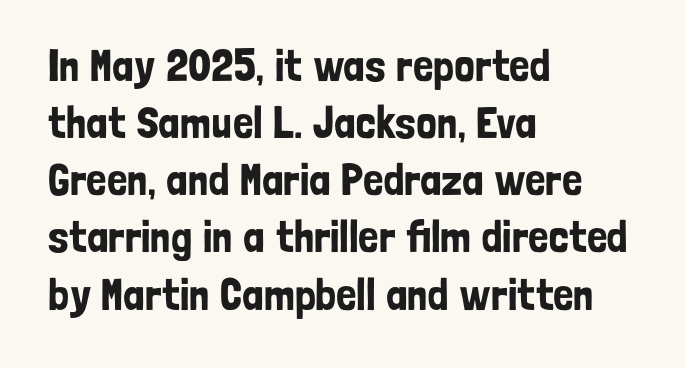
{"serif": "no", "italic": "no", "width": "condensed", "stroke_contrast": "low", "x_height": "medium", "monospaced": "no", "underline": "no", "align": "left", "line_spacing": "normal", "line_spacing_ratio": 1.27, "letter_spacing": "normal", "letter_spacing_em": 0.0, "glyph_px": 45}
